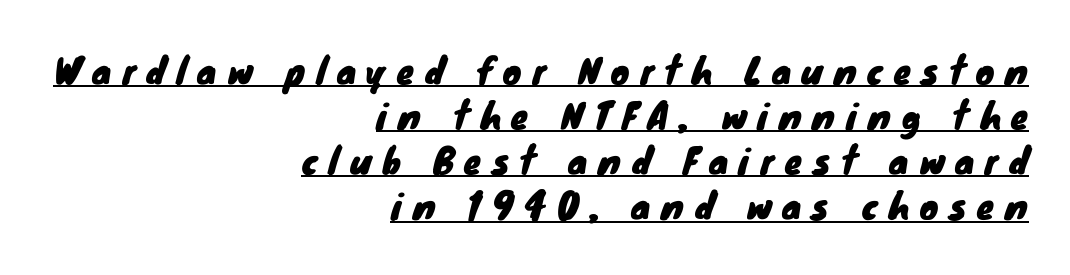
Reading down the block, your eye finds every line finishing at a fixed right position. This sample keeps an unexceptional amount of space between lines. Grotesque or geometric, the face here clearly has no serifs. Each letter keeps its own natural width here, so spacing adapts to shape.
